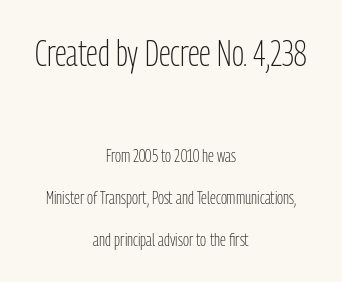
Caption: standard tracking, unaltered. Typeset on center — no edge is straight. Think of a printed novel: that variable character pitch is what you see here. The baseline area is clear. Which of the two is more prominent by size? The first, at the top.
